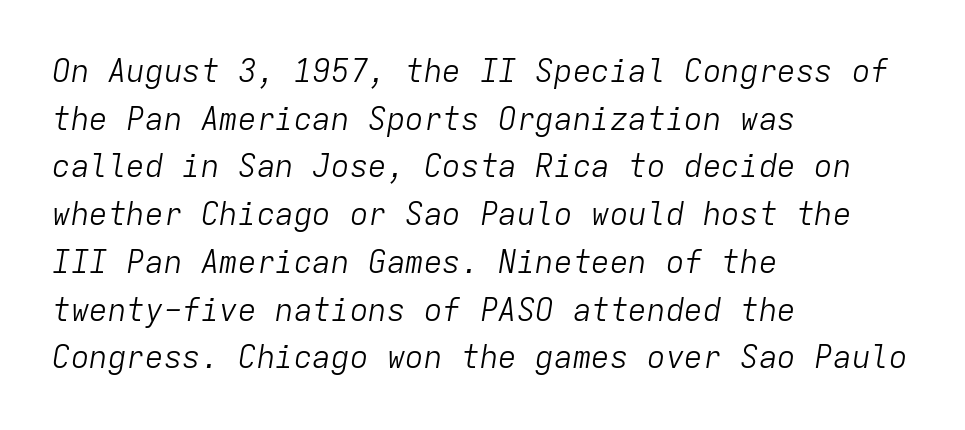
Q: Is the text bold? A: No.
Q: Is the text italic (slanted)? A: Yes, it leans right by about 9 degrees.
Q: Is the text underlined? A: No.
Q: How is the paragraph aligned? A: Left-aligned.
Q: Is the spacing between letters normal or unusually wide? A: Normal.
Q: Is the spacing between lines tight, normal or loose? A: Normal.
Q: Width (condensed, normal, or wide)? A: Normal.
Q: Stroke contrast? A: Low.
Q: x-height? A: Medium.
Q: Monospaced? A: Yes.
